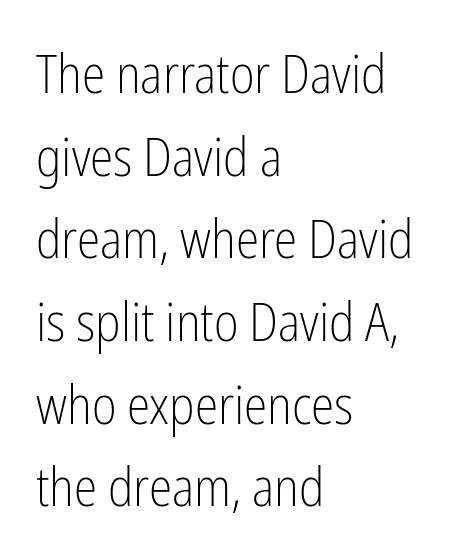
Q: Is the text bold? A: No.
Q: Is the text italic (slanted)? A: No, it is upright.
Q: Is the typeface a serif or a sans-serif typeface? A: Sans-serif.
Q: Is the text underlined? A: No.
Q: How is the paragraph aligned? A: Left-aligned.
Q: Is the spacing between letters normal or unusually wide? A: Normal.
Q: Is the spacing between lines tight, normal or loose? A: Normal.
Q: Width (condensed, normal, or wide)? A: Condensed.
Q: Stroke contrast? A: Low.
Q: x-height? A: Medium.
Q: Monospaced? A: No.
